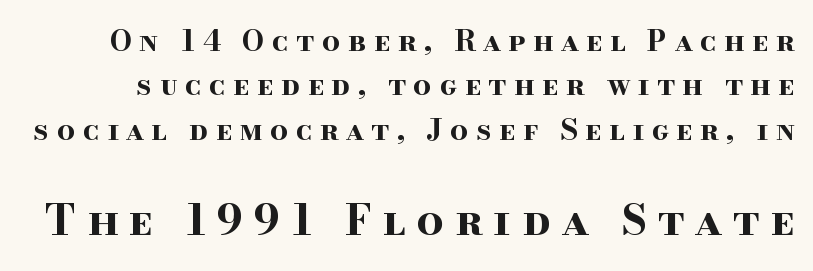
The image shows 43 px bold, wide serif type, upright; set normal line spacing (1.53x), unusually wide letter spacing (+0.25 em), not underlined; the second (bottom) block is 1.48x larger; high stroke contrast and a small x-height.
